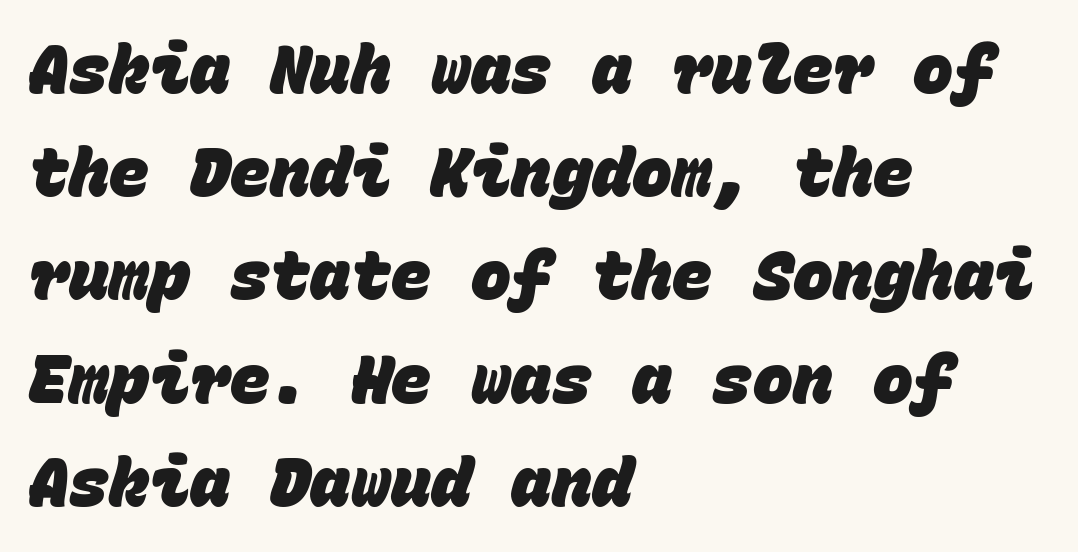
{"serif": "no", "bold": "yes", "weight": "heavy", "width": "normal", "stroke_contrast": "low", "x_height": "large", "monospaced": "yes", "underline": "no", "align": "left", "line_spacing": "normal", "line_spacing_ratio": 1.54, "letter_spacing": "normal", "letter_spacing_em": 0.0, "glyph_px": 67}
